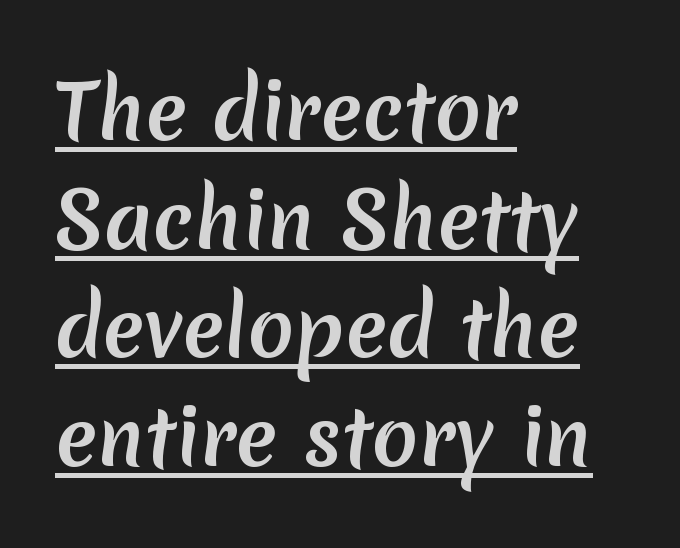
Q: Is the text bold? A: Yes.
Q: Is the typeface a serif or a sans-serif typeface? A: Sans-serif.
Q: Is the text underlined? A: Yes.
Q: How is the paragraph aligned? A: Left-aligned.
Q: Is the spacing between letters normal or unusually wide? A: Normal.
Q: Is the spacing between lines tight, normal or loose? A: Normal.
Q: Width (condensed, normal, or wide)? A: Normal.
Q: Stroke contrast? A: Low.
Q: x-height? A: Medium.
Q: Monospaced? A: No.
